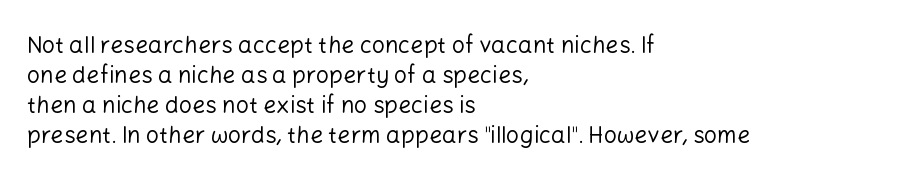
The lines are quadded left. The font sits on the lighter half of the weight spectrum, regular included. Tracking here is standard; glyphs follow each other at the usual distance. Italic? Not at all — the glyphs are vertical. Rule under the text: the space is simply empty.
